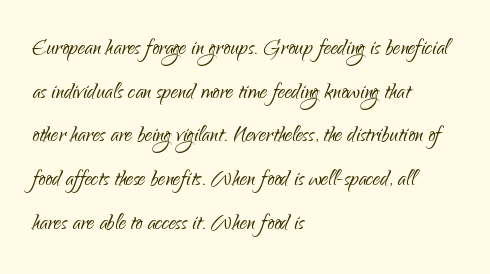
{"serif": "no", "bold": "no", "weight": "light", "width": "normal", "stroke_contrast": "low", "x_height": "small", "monospaced": "no", "underline": "no", "align": "left", "line_spacing": "normal", "line_spacing_ratio": 1.56, "letter_spacing": "normal", "letter_spacing_em": 0.0, "glyph_px": 28}
